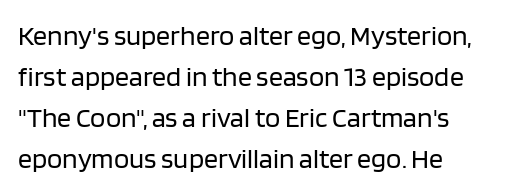
{"serif": "no", "italic": "no", "bold": "no", "weight": "regular", "width": "normal", "stroke_contrast": "low", "x_height": "large", "monospaced": "no", "underline": "no", "align": "left", "line_spacing": "normal", "line_spacing_ratio": 1.47, "letter_spacing": "normal", "letter_spacing_em": 0.0, "glyph_px": 28}
